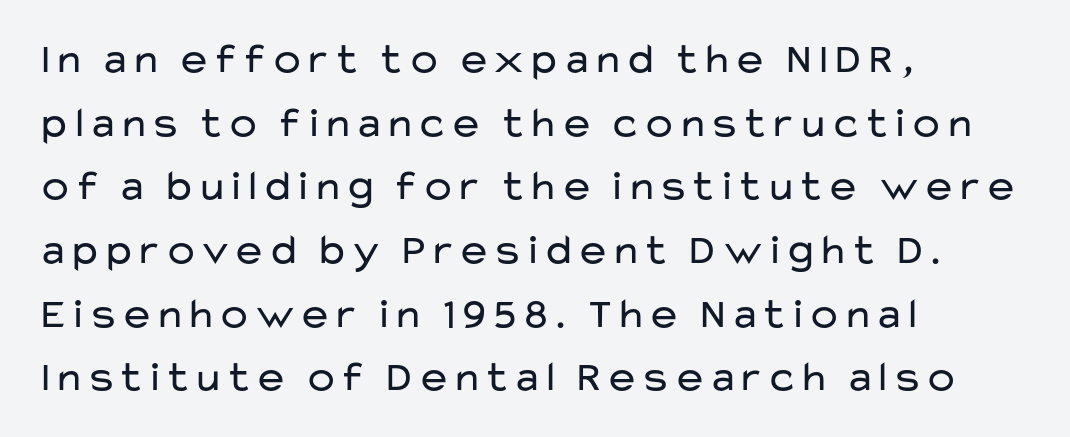
The image shows 43 px regular-weight, wide sans-serif type, upright; set left-aligned, normal line spacing (1.48x), normal letter spacing, not underlined; low stroke contrast and a medium x-height.
